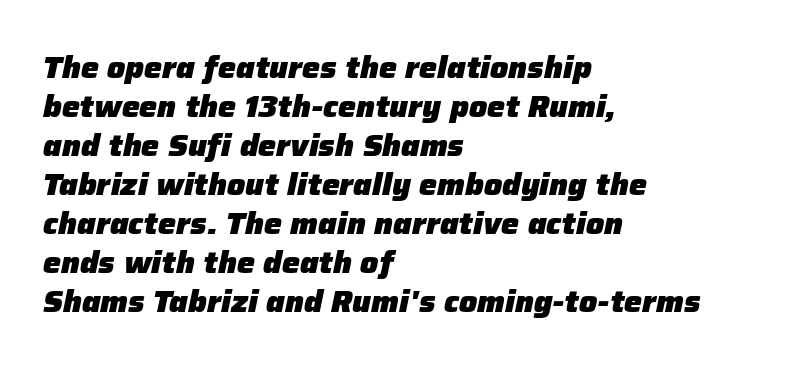
One-word summary of the alignment: left. The letters are bold, with thick, heavy strokes. Slant detected: the letters are inclined. The area under the type is left untouched. This sample uses plain, unmodified letter spacing. Vertically, the passage feels balanced, rows spaced as you'd expect.
